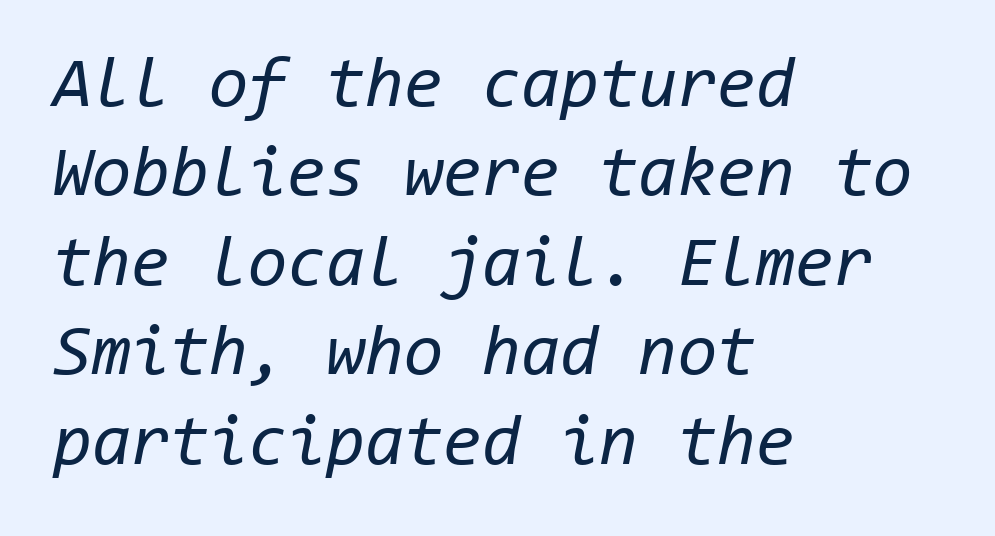
The image shows 71 px regular-weight type, italic (leaning right), monospaced; set left-aligned, normal line spacing (1.26x), normal letter spacing, not underlined; low stroke contrast and a medium x-height.
